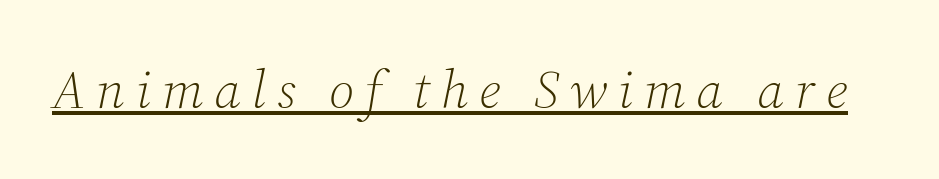
To sum up the face: it has serifs. Stems here are at most as thick as an everyday book face. Think of a printed novel: that variable character pitch is what you see here. Quick note: italic. Characters follow at a spacing far wider than the type designer built in. The passage shown is underscored from start to finish.
